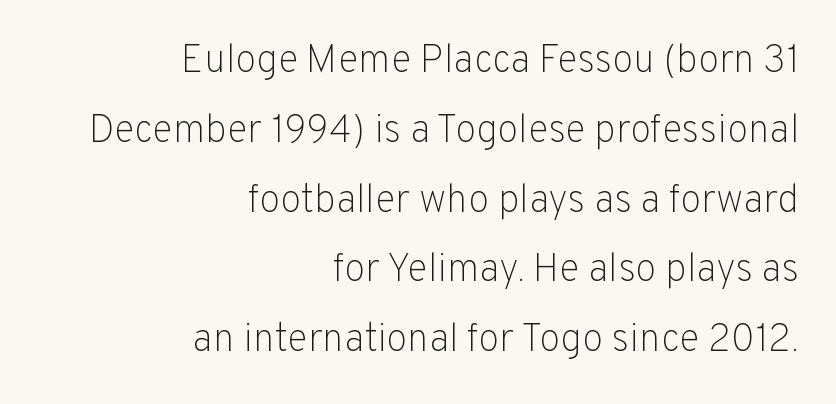
No extra ink here — the face is not bold. The typeface chosen for these lines omits serifs. Inter-character spacing is left at the font's built-in metrics. The lines in this sample share a right terminus and differ only in where they begin. Rule under the text: the space is simply empty. Each letter keeps its own natural width here, so spacing adapts to shape.
